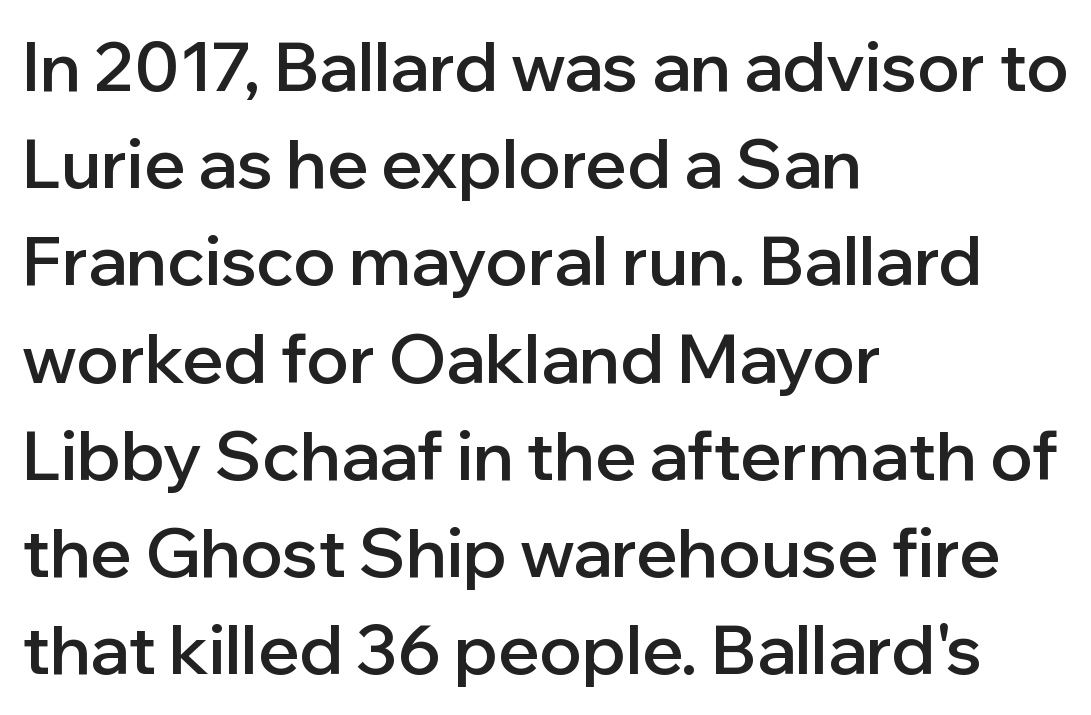
The image shows 68 px semibold sans-serif type, upright; set left-aligned, normal line spacing (1.43x), normal letter spacing, not underlined; low stroke contrast and a medium x-height.
